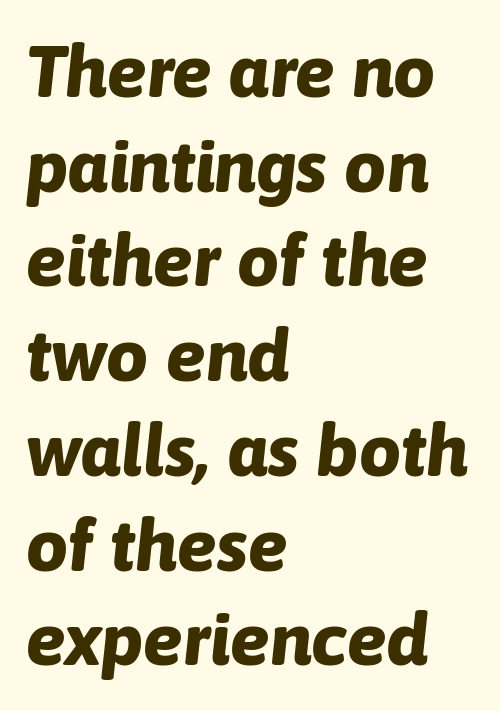
The strokes are fattened all the way to bold. The lettering tilts uniformly, giving the passage an italic look. The vertical gap from one line to the next is medium. Which margin do the lines hug? The left one — the right edge is uneven. Here the designer chose a conventional face with non-uniform glyph widths.
